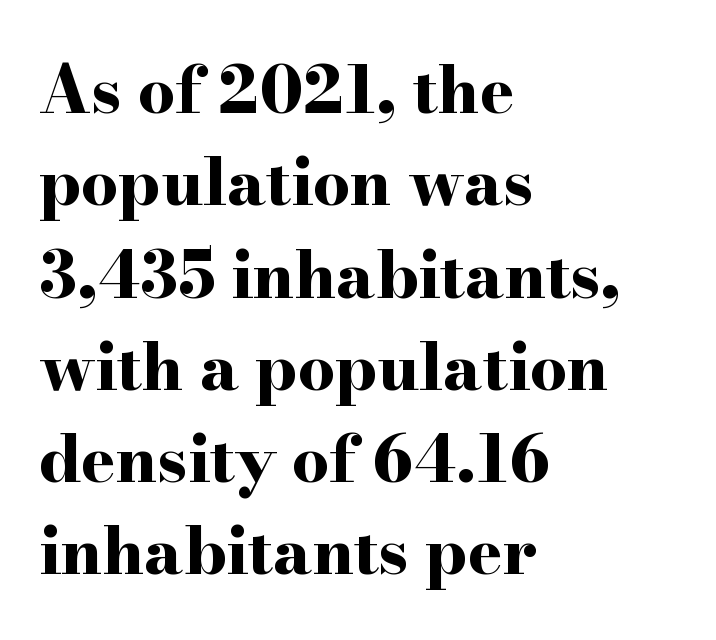
A typesetter would call this proportional, since set widths differ per character. You can tell from the footed stems that serif type was used. Short and long lines alike share a common starting point at left. Horizontal bands of white between lines are of average thickness. The baseline area is clear. The letters sit at their default tracking, neither squeezed nor spread.
